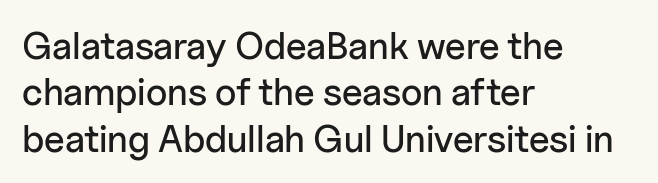
{"serif": "no", "italic": "no", "width": "normal", "stroke_contrast": "low", "x_height": "medium", "monospaced": "no", "underline": "no", "align": "left", "line_spacing_ratio": 1.22, "letter_spacing": "normal", "letter_spacing_em": 0.0, "glyph_px": 38}
